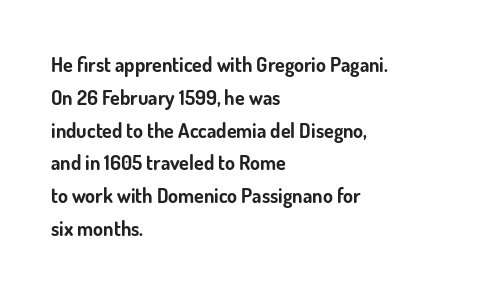
The line-height multiplier appears to be the usual default. These lines are set flush left with a ragged right edge. Chunky letters — that's bold for sure. Here the glyphs are tracked normally, forming tight word shapes. No word sits above an underline.
